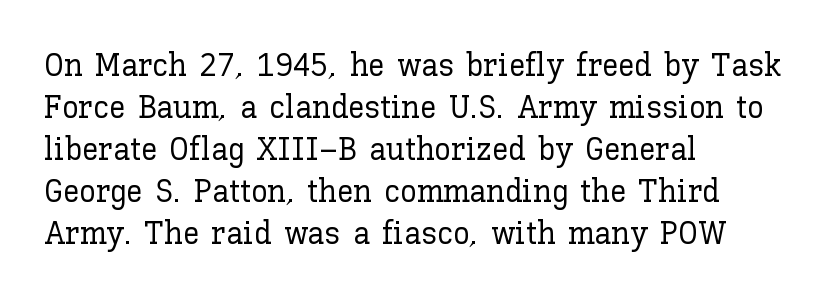
The foot of each line stays bare and open. Caption: multi-line text, flush left, ragged right. The vertical gap from one line to the next is medium. Varying glyph widths throughout — classic text-font behaviour. The typography opts for an upright posture over an oblique one.
